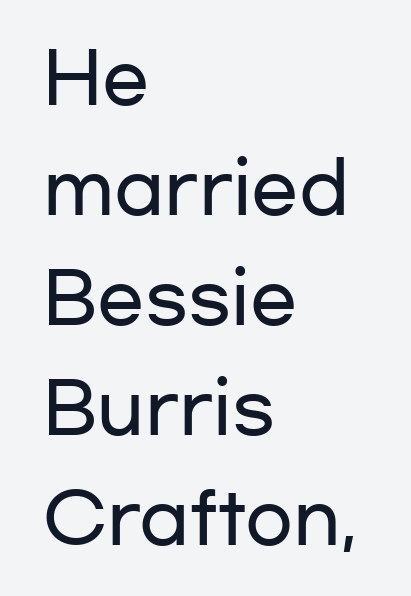
The image shows 70 px wide sans-serif type, upright; set left-aligned, normal line spacing (1.57x), normal letter spacing, not underlined; low stroke contrast and a medium x-height.
